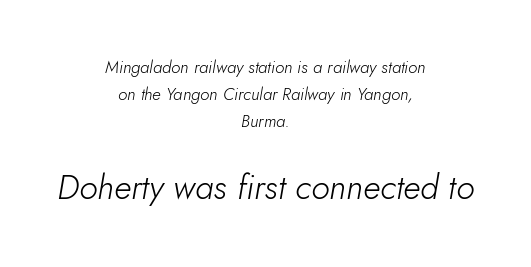
Q: Is the text bold? A: No.
Q: Is the text italic (slanted)? A: Yes, it leans right by about 5 degrees.
Q: Is the text underlined? A: No.
Q: How is the paragraph aligned? A: Centered.
Q: Is the spacing between letters normal or unusually wide? A: Normal.
Q: Is the spacing between lines tight, normal or loose? A: Normal.
Q: Which block of text is set in a larger size, the first (top) or the second (bottom)? A: The second (bottom) one.
Q: Width (condensed, normal, or wide)? A: Normal.
Q: Stroke contrast? A: Low.
Q: x-height? A: Small.
Q: Monospaced? A: No.
